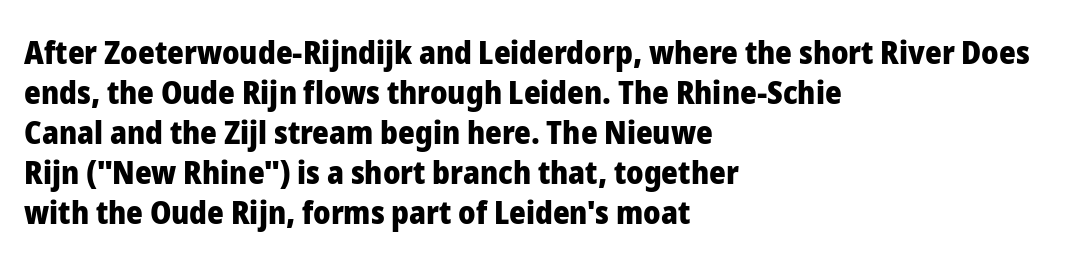
Ascenders rise straight up at ninety degrees. Think of a printed novel: that variable character pitch is what you see here. Nothing unusual about the tracking: characters are spaced as the font intends. The passage is arranged the way most books set body copy — flush left. The rendering shows plain stroke endings on the letterforms — a sans-serif design. What weight is shown? A full bold with thick strokes.
